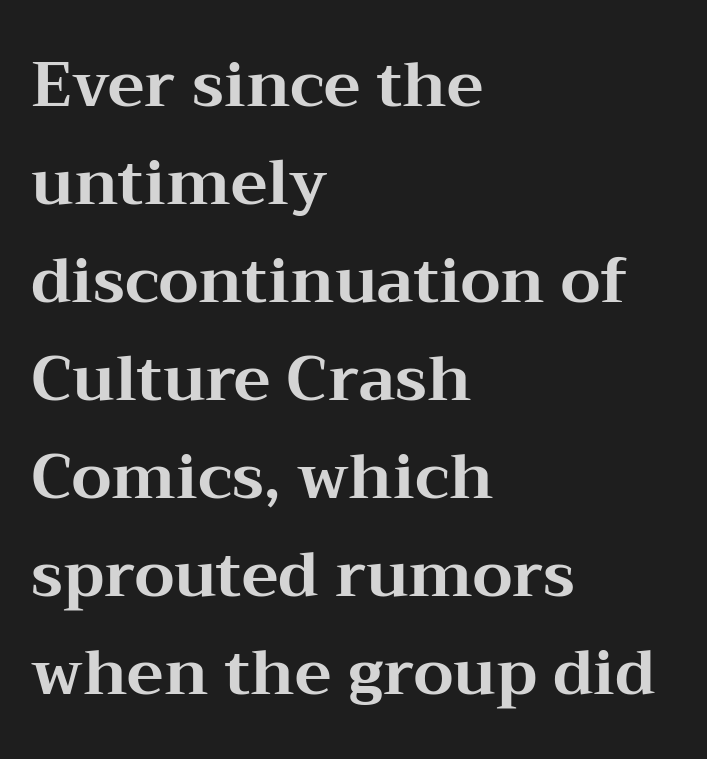
{"serif": "yes", "italic": "no", "bold": "yes", "weight": "bold", "width": "wide", "stroke_contrast": "medium", "x_height": "medium", "monospaced": "no", "underline": "no", "align": "left", "line_spacing": "normal", "line_spacing_ratio": 1.58, "letter_spacing": "normal", "letter_spacing_em": 0.0, "glyph_px": 62}
